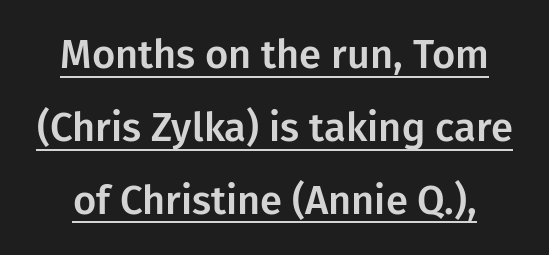
Nobody touched the tracking dial on this one. Here the designer chose a conventional face with non-uniform glyph widths. Does the type have serifs? No, each stem ends abruptly. Looks like someone drew a line under every word here. When letters stand straight like this, we call the style roman or upright.
